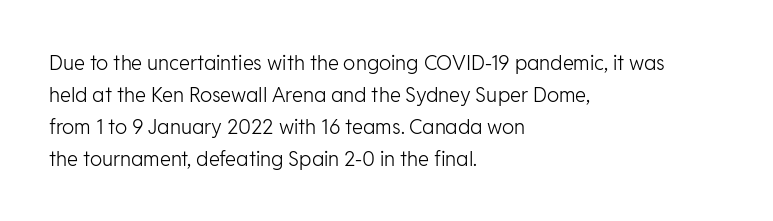
Q: Is the text bold? A: No.
Q: Is the text italic (slanted)? A: No, it is upright.
Q: Is the text underlined? A: No.
Q: How is the paragraph aligned? A: Left-aligned.
Q: Is the spacing between letters normal or unusually wide? A: Normal.
Q: Is the spacing between lines tight, normal or loose? A: Normal.
